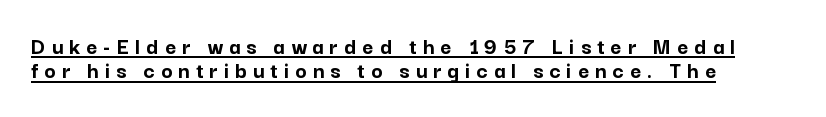
{"italic": "no", "bold": "yes", "underline": "yes", "align": "left", "line_spacing": "tight", "line_spacing_ratio": 1.02, "letter_spacing": "wide", "letter_spacing_em": 0.25, "glyph_px": 24}
